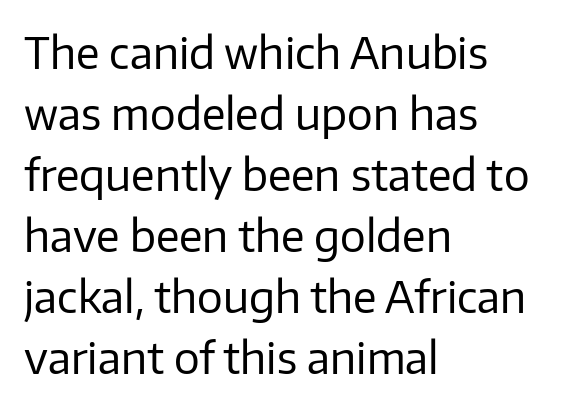
Q: Is the text bold? A: No.
Q: Is the text italic (slanted)? A: No, it is upright.
Q: Is the typeface a serif or a sans-serif typeface? A: Sans-serif.
Q: Is the text underlined? A: No.
Q: How is the paragraph aligned? A: Left-aligned.
Q: Is the spacing between letters normal or unusually wide? A: Normal.
Q: Is the spacing between lines tight, normal or loose? A: Normal.
Q: Width (condensed, normal, or wide)? A: Normal.
Q: Stroke contrast? A: Low.
Q: x-height? A: Medium.
Q: Monospaced? A: No.
